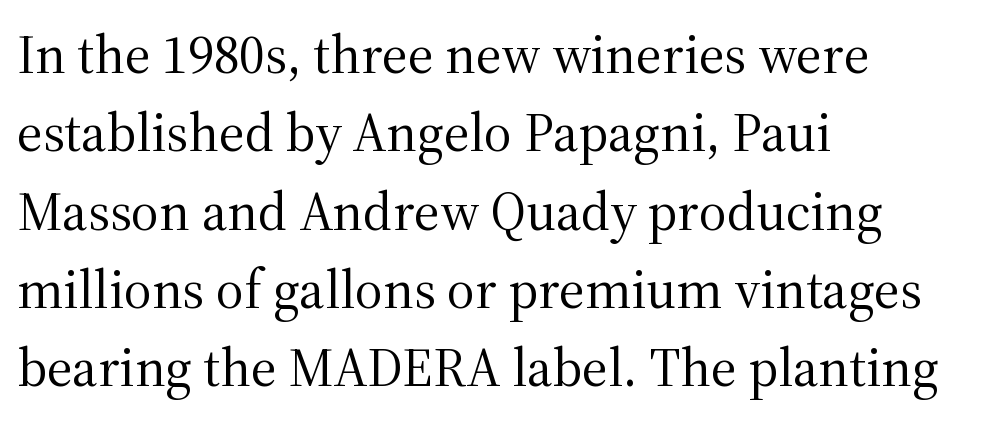
Q: Is the text bold? A: No.
Q: Is the text italic (slanted)? A: No, it is upright.
Q: Is the typeface a serif or a sans-serif typeface? A: Serif.
Q: Is the text underlined? A: No.
Q: How is the paragraph aligned? A: Left-aligned.
Q: Is the spacing between letters normal or unusually wide? A: Normal.
Q: Is the spacing between lines tight, normal or loose? A: Normal.
Q: Width (condensed, normal, or wide)? A: Normal.
Q: Stroke contrast? A: Medium.
Q: x-height? A: Medium.
Q: Monospaced? A: No.
